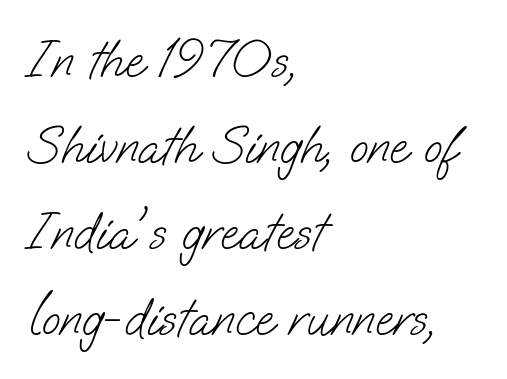
Q: Is the text bold? A: No.
Q: Is the typeface a serif or a sans-serif typeface? A: Sans-serif.
Q: Is the text underlined? A: No.
Q: How is the paragraph aligned? A: Left-aligned.
Q: Is the spacing between letters normal or unusually wide? A: Normal.
Q: Is the spacing between lines tight, normal or loose? A: Normal.
Q: Width (condensed, normal, or wide)? A: Normal.
Q: Stroke contrast? A: Low.
Q: x-height? A: Small.
Q: Monospaced? A: No.
